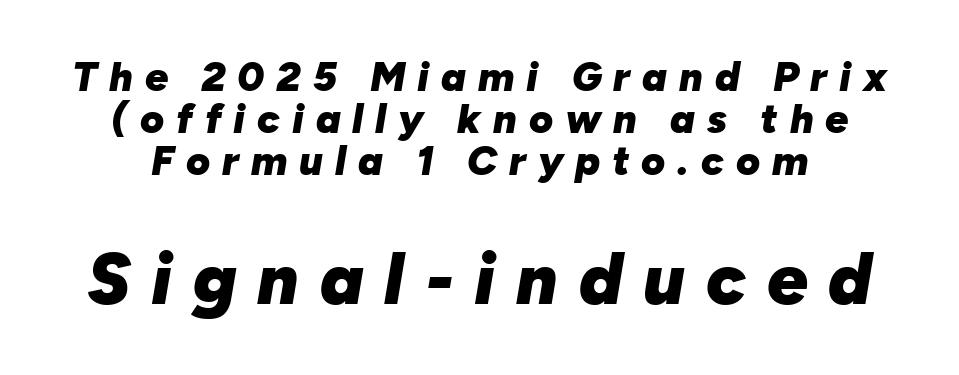
The image shows 72 px heavy type, italic (leaning right); set tight line spacing (1.02x), unusually wide letter spacing (+0.29 em), not underlined; the second (bottom) block is 1.76x larger; low stroke contrast and a medium x-height.
